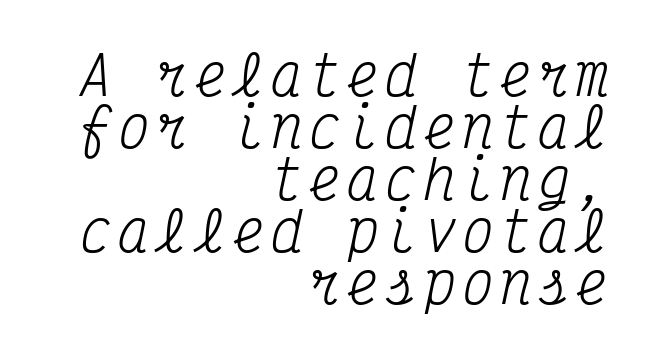
The image shows 53 px regular-weight, condensed serif type, italic (leaning right), monospaced; set right-aligned, tight line spacing (0.98x), not underlined; medium stroke contrast and a medium x-height.
